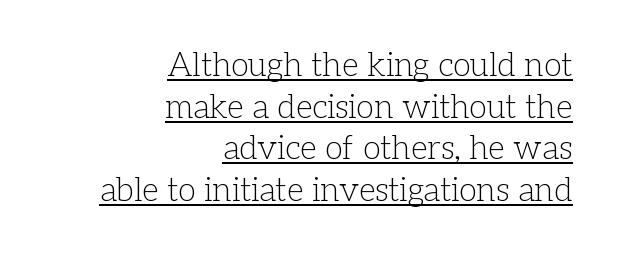
Q: Is the text bold? A: No.
Q: Is the text italic (slanted)? A: No, it is upright.
Q: Is the typeface a serif or a sans-serif typeface? A: Serif.
Q: Is the text underlined? A: Yes.
Q: How is the paragraph aligned? A: Right-aligned.
Q: Is the spacing between letters normal or unusually wide? A: Normal.
Q: Is the spacing between lines tight, normal or loose? A: Normal.
Q: Width (condensed, normal, or wide)? A: Normal.
Q: Stroke contrast? A: Low.
Q: x-height? A: Medium.
Q: Monospaced? A: No.
